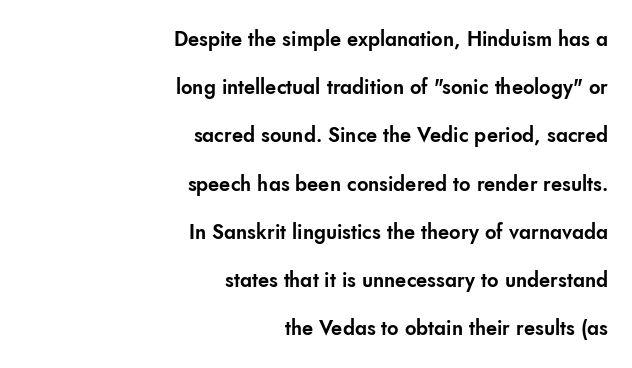
{"italic": "no", "underline": "no", "align": "right", "line_spacing": "loose", "line_spacing_ratio": 2.41, "letter_spacing": "normal", "letter_spacing_em": 0.0, "glyph_px": 20}
